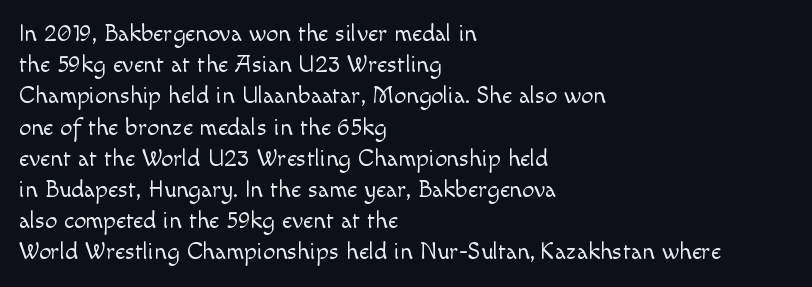
{"italic": "no", "bold": "no", "underline": "no", "align": "left", "line_spacing": "normal", "line_spacing_ratio": 1.3, "letter_spacing": "normal", "letter_spacing_em": 0.0, "glyph_px": 24}
